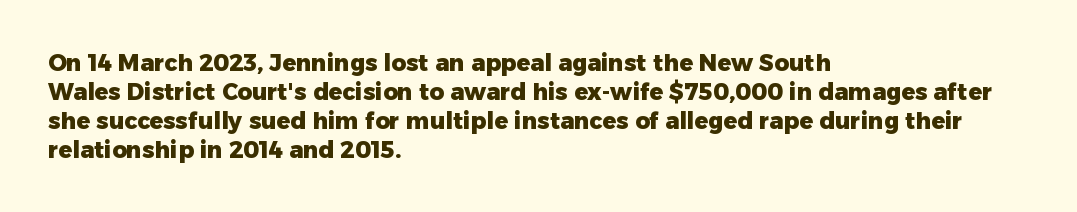
{"italic": "no", "bold": "yes", "underline": "no", "align": "left", "line_spacing": "normal", "line_spacing_ratio": 1.26, "letter_spacing": "normal", "letter_spacing_em": 0.0, "glyph_px": 23}
